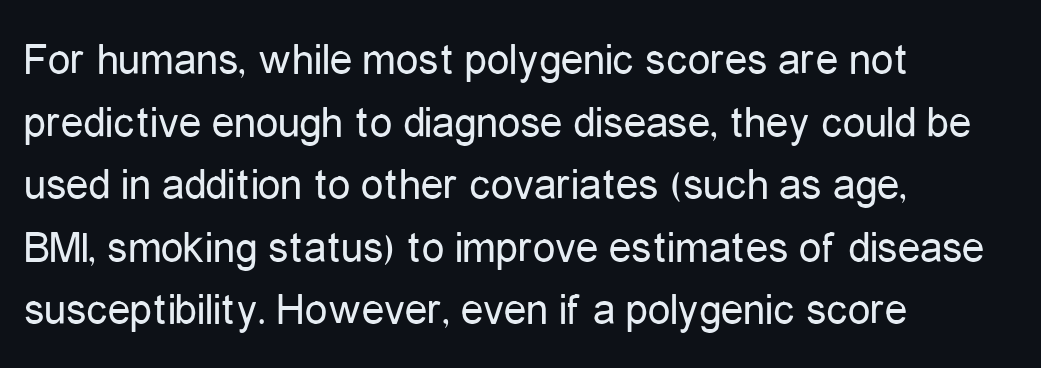
Q: Is the text bold? A: No.
Q: Is the text italic (slanted)? A: No, it is upright.
Q: Is the typeface a serif or a sans-serif typeface? A: Sans-serif.
Q: Is the text underlined? A: No.
Q: How is the paragraph aligned? A: Left-aligned.
Q: Is the spacing between letters normal or unusually wide? A: Normal.
Q: Is the spacing between lines tight, normal or loose? A: Normal.
Q: Width (condensed, normal, or wide)? A: Condensed.
Q: Stroke contrast? A: Low.
Q: x-height? A: Medium.
Q: Monospaced? A: No.
